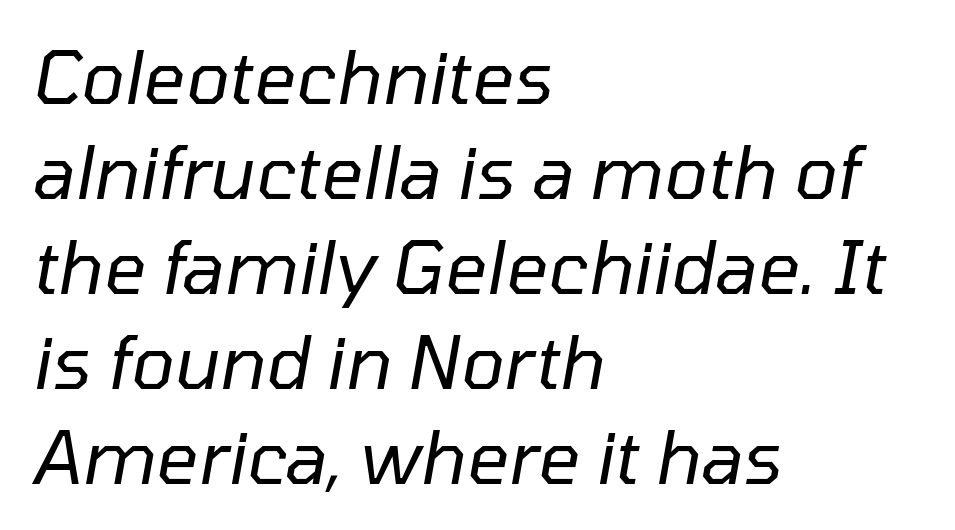
Nobody drew a line under any word here. Which margin do the lines hug? The left one — the right edge is uneven. Compared with ordinary roman type, these characters are visibly tilted. Caption: face not bold, strokes unweighted.
